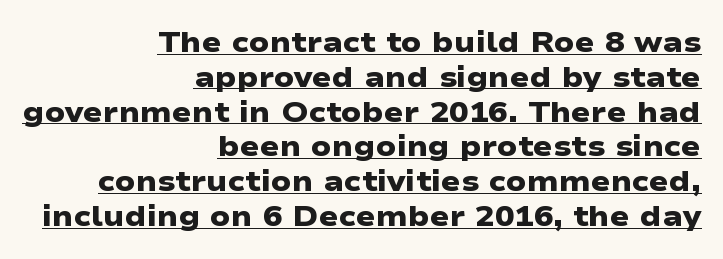
The image shows 29 px heavy, wide sans-serif type; set right-aligned, line spacing 1.2x, normal letter spacing, underlined; low stroke contrast and a medium x-height.
